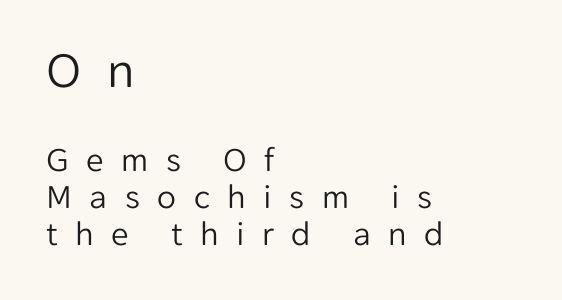
Q: Is the text bold? A: No.
Q: Is the text italic (slanted)? A: No, it is upright.
Q: Is the typeface a serif or a sans-serif typeface? A: Sans-serif.
Q: Is the text underlined? A: No.
Q: How is the paragraph aligned? A: Left-aligned.
Q: Is the spacing between letters normal or unusually wide? A: Unusually wide.
Q: Is the spacing between lines tight, normal or loose? A: Tight.
Q: Which block of text is set in a larger size, the first (top) or the second (bottom)? A: The first (top) one.
Q: Width (condensed, normal, or wide)? A: Normal.
Q: Stroke contrast? A: Low.
Q: x-height? A: Medium.
Q: Monospaced? A: No.
